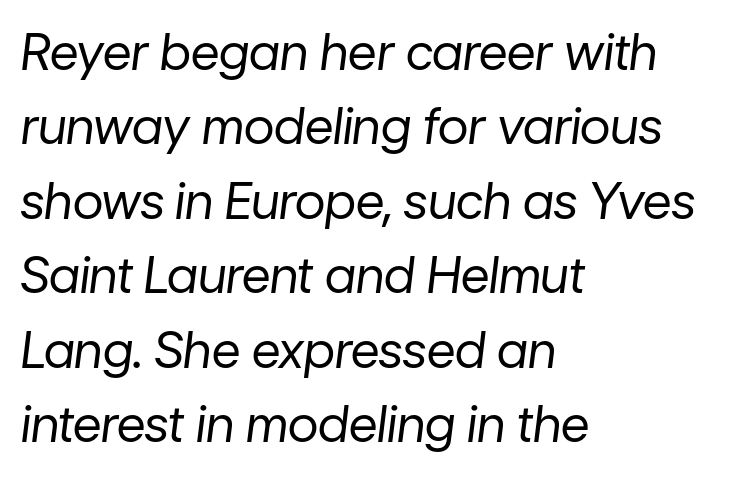
The image shows 50 px regular-weight type, italic (leaning right); set left-aligned, normal line spacing (1.49x), normal letter spacing, not underlined; low stroke contrast and a medium x-height.
